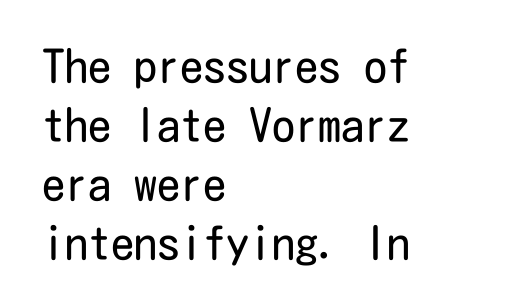
{"serif": "no", "italic": "no", "bold": "no", "weight": "regular", "width": "condensed", "stroke_contrast": "low", "x_height": "medium", "underline": "no", "align": "left", "line_spacing": "normal", "line_spacing_ratio": 1.28, "letter_spacing": "normal", "letter_spacing_em": 0.0, "glyph_px": 46}
